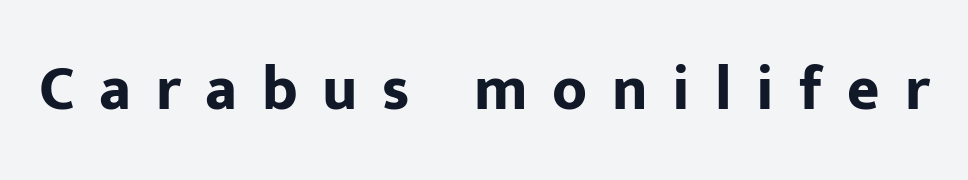
Q: Is the text bold? A: Yes.
Q: Is the text italic (slanted)? A: No, it is upright.
Q: Is the typeface a serif or a sans-serif typeface? A: Sans-serif.
Q: Is the text underlined? A: No.
Q: Is the spacing between letters normal or unusually wide? A: Unusually wide.
Q: Width (condensed, normal, or wide)? A: Normal.
Q: Stroke contrast? A: Low.
Q: x-height? A: Medium.
Q: Monospaced? A: No.
